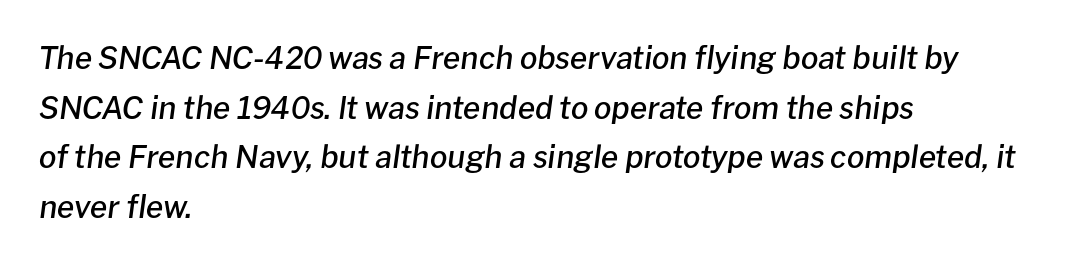
{"italic": "yes", "lean": "right", "slant_degrees": 8, "bold": "semi", "weight": "semibold", "width": "normal", "stroke_contrast": "low", "x_height": "medium", "monospaced": "no", "underline": "no", "align": "left", "line_spacing": "normal", "line_spacing_ratio": 1.6, "letter_spacing": "normal", "letter_spacing_em": 0.0, "glyph_px": 31}
